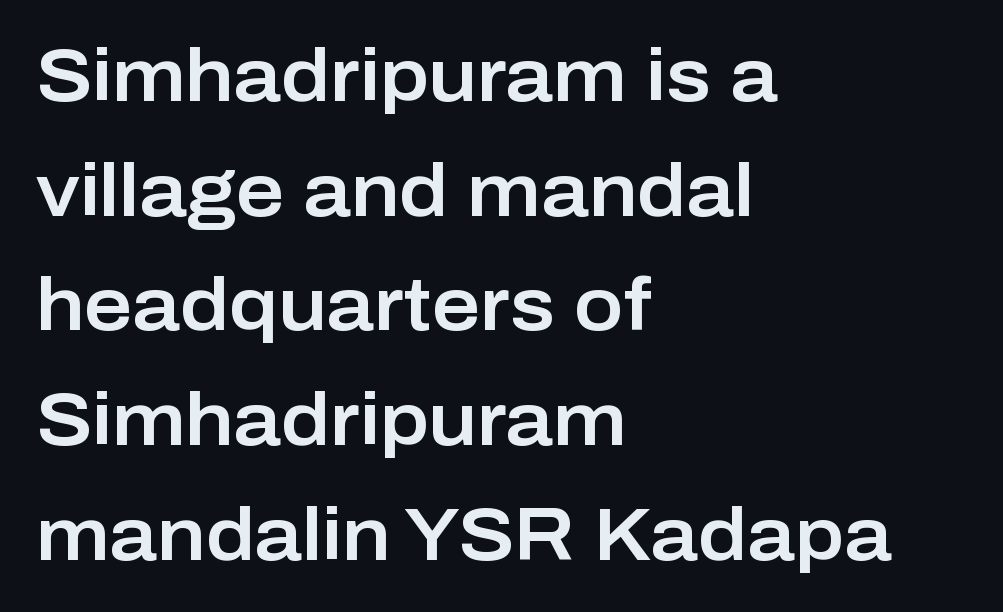
The typeface chosen for these lines omits serifs. You could not count columns in this text — the font is proportionally spaced. The rendering keeps characters at their native spacing. These lines are set flush left with a ragged right edge. Regarding leading, the lines here are spaced in the standard way. Clear beneath every line of the passage.
